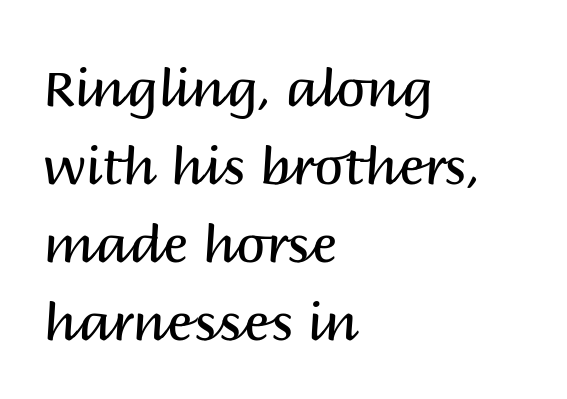
{"serif": "no", "bold": "no", "weight": "regular", "width": "normal", "stroke_contrast": "medium", "x_height": "large", "monospaced": "no", "underline": "no", "align": "left", "line_spacing": "normal", "line_spacing_ratio": 1.5, "letter_spacing": "normal", "letter_spacing_em": 0.0, "glyph_px": 52}
